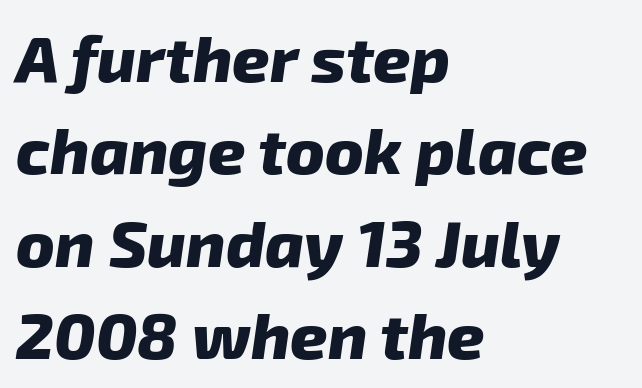
Q: Is the text bold? A: Yes.
Q: Is the typeface a serif or a sans-serif typeface? A: Sans-serif.
Q: Is the text underlined? A: No.
Q: How is the paragraph aligned? A: Left-aligned.
Q: Is the spacing between letters normal or unusually wide? A: Normal.
Q: Is the spacing between lines tight, normal or loose? A: Normal.
Q: Width (condensed, normal, or wide)? A: Normal.
Q: Stroke contrast? A: Low.
Q: x-height? A: Medium.
Q: Monospaced? A: No.
